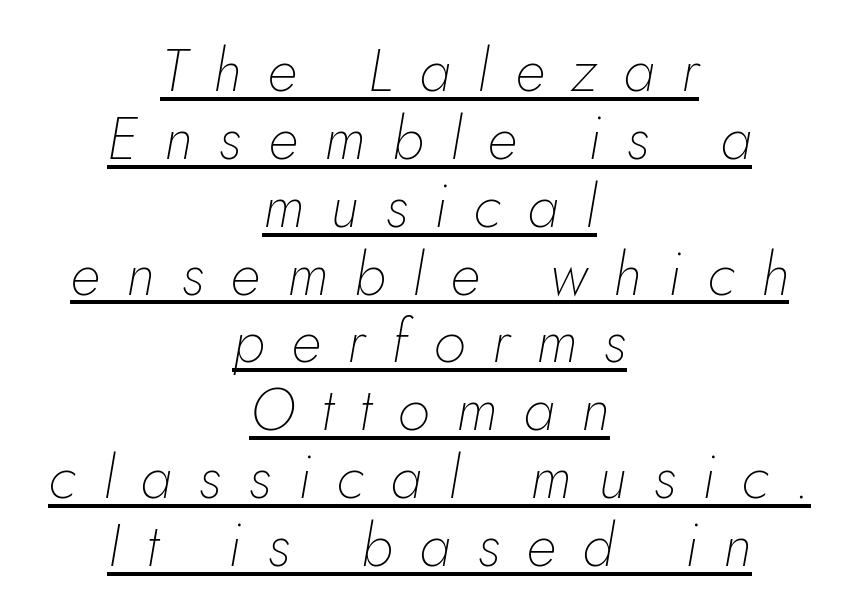
Q: Is the text bold? A: No.
Q: Is the text italic (slanted)? A: Yes, it leans right by about 5 degrees.
Q: Is the text underlined? A: Yes.
Q: How is the paragraph aligned? A: Centered.
Q: Is the spacing between letters normal or unusually wide? A: Unusually wide.
Q: Is the spacing between lines tight, normal or loose? A: Tight.
Q: Width (condensed, normal, or wide)? A: Normal.
Q: Stroke contrast? A: Low.
Q: x-height? A: Small.
Q: Monospaced? A: No.
